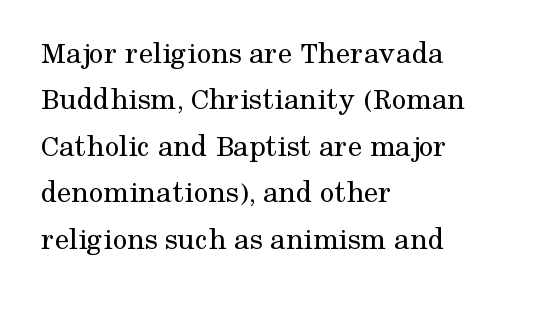
Q: Is the text bold? A: No.
Q: Is the text italic (slanted)? A: No, it is upright.
Q: Is the typeface a serif or a sans-serif typeface? A: Serif.
Q: Is the text underlined? A: No.
Q: How is the paragraph aligned? A: Left-aligned.
Q: Is the spacing between letters normal or unusually wide? A: Normal.
Q: Is the spacing between lines tight, normal or loose? A: Normal.
Q: Width (condensed, normal, or wide)? A: Normal.
Q: Stroke contrast? A: Medium.
Q: x-height? A: Medium.
Q: Monospaced? A: No.
